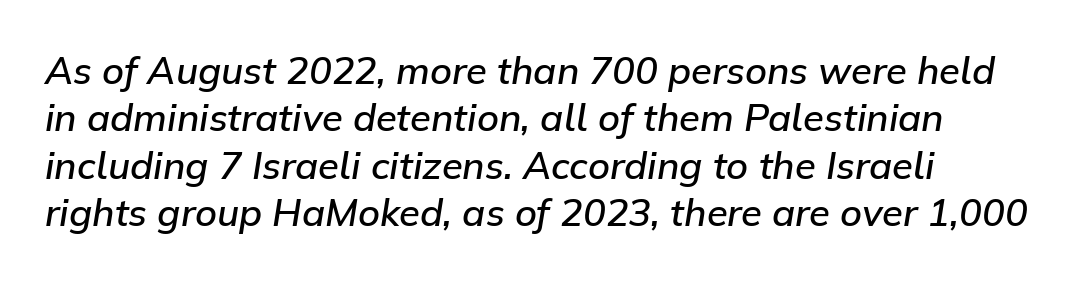
The image shows 38 px semibold type, italic (leaning right); set left-aligned, normal line spacing (1.25x), normal letter spacing, not underlined; low stroke contrast and a medium x-height.
